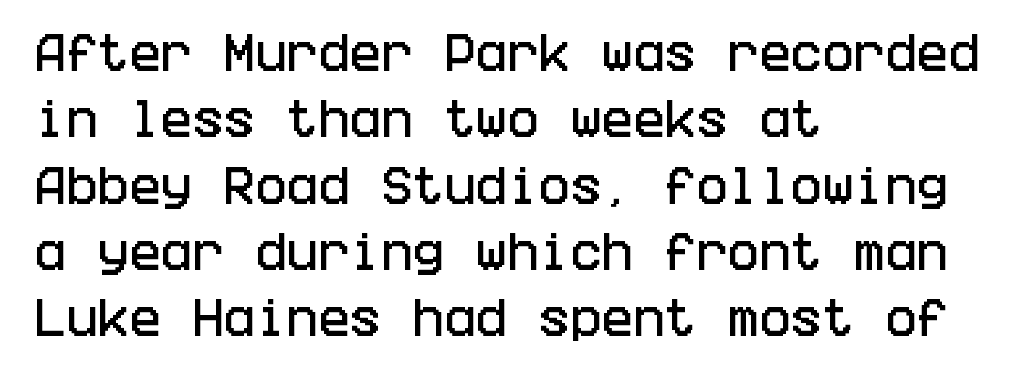
{"serif": "no", "italic": "no", "width": "condensed", "stroke_contrast": "low", "x_height": "large", "underline": "no", "align": "left", "line_spacing": "normal", "line_spacing_ratio": 1.58, "letter_spacing": "normal", "letter_spacing_em": 0.0, "glyph_px": 42}
